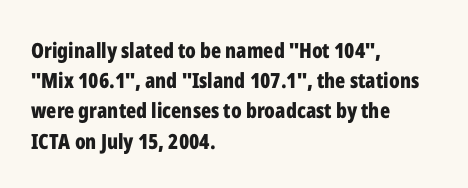
The image shows 21 px bold type, upright; set left-aligned, normal line spacing (1.44x), normal letter spacing, not underlined.
